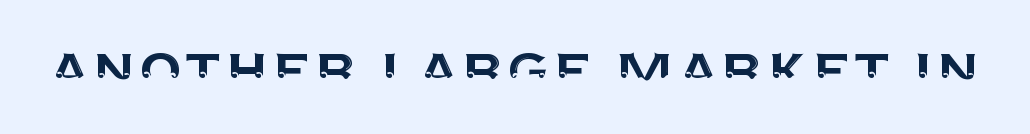
Q: Is the text italic (slanted)? A: No, it is upright.
Q: Is the typeface a serif or a sans-serif typeface? A: Sans-serif.
Q: Is the text underlined? A: No.
Q: Is the spacing between letters normal or unusually wide? A: Normal.
Q: Width (condensed, normal, or wide)? A: Normal.
Q: Stroke contrast? A: Medium.
Q: x-height? A: Large.
Q: Monospaced? A: No.
